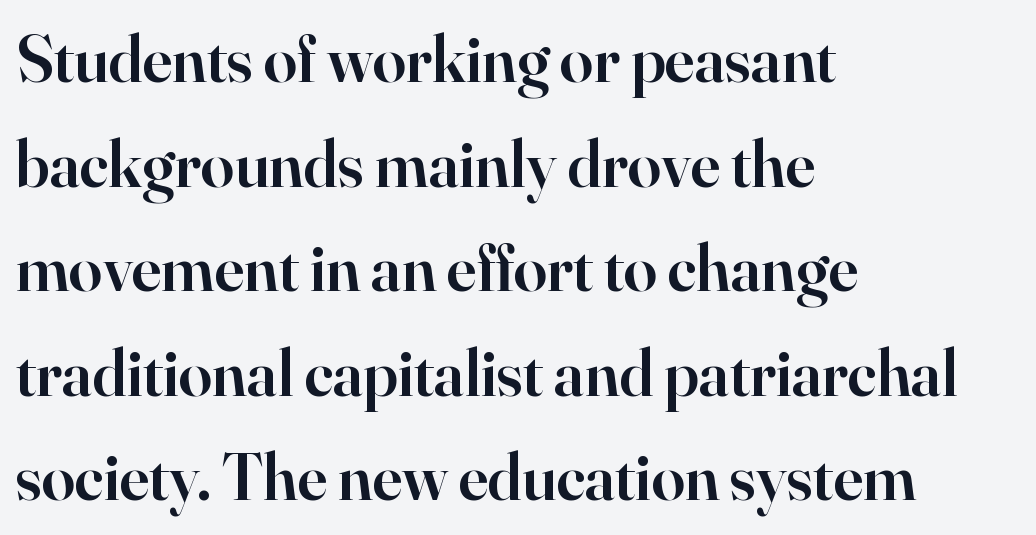
Q: Is the text bold? A: Semi-bold.
Q: Is the text italic (slanted)? A: No, it is upright.
Q: Is the typeface a serif or a sans-serif typeface? A: Serif.
Q: Is the text underlined? A: No.
Q: How is the paragraph aligned? A: Left-aligned.
Q: Is the spacing between letters normal or unusually wide? A: Normal.
Q: Is the spacing between lines tight, normal or loose? A: Normal.
Q: Width (condensed, normal, or wide)? A: Normal.
Q: Stroke contrast? A: High.
Q: x-height? A: Small.
Q: Monospaced? A: No.
